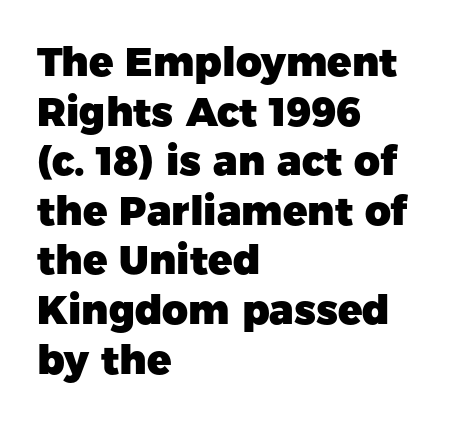
Q: Is the text bold? A: Yes.
Q: Is the text italic (slanted)? A: No, it is upright.
Q: Is the typeface a serif or a sans-serif typeface? A: Sans-serif.
Q: Is the text underlined? A: No.
Q: How is the paragraph aligned? A: Left-aligned.
Q: Is the spacing between letters normal or unusually wide? A: Normal.
Q: Width (condensed, normal, or wide)? A: Normal.
Q: Stroke contrast? A: Low.
Q: x-height? A: Medium.
Q: Monospaced? A: No.
